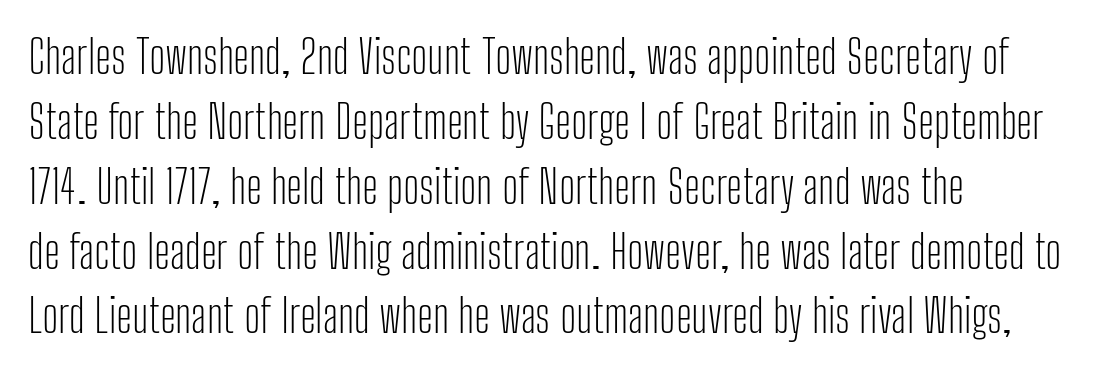
The image shows 46 px light, condensed sans-serif type, upright; set normal line spacing (1.41x), normal letter spacing, not underlined; low stroke contrast and a medium x-height.
